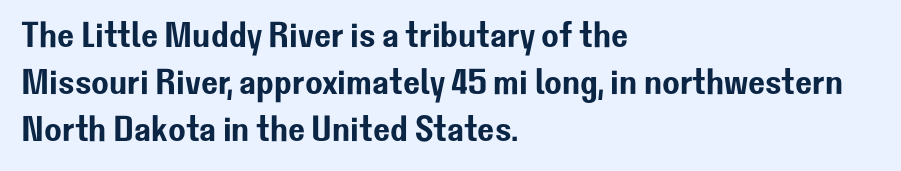
Honestly, the row spacing looks completely unremarkable. This is the regular roman posture of the typeface. Underline: absent. The horizontal fit of the characters is conventional and even.
